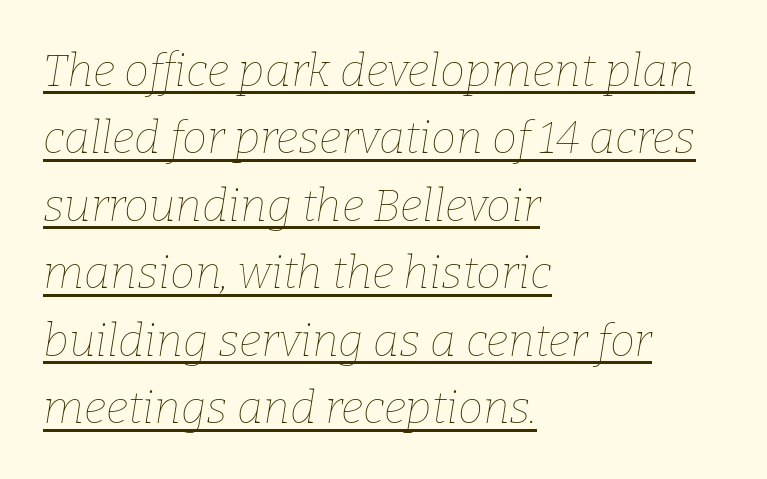
{"italic": "yes", "lean": "right", "slant_degrees": 9, "bold": "no", "weight": "thin", "width": "normal", "stroke_contrast": "low", "x_height": "medium", "monospaced": "no", "underline": "yes", "align": "left", "line_spacing": "normal", "line_spacing_ratio": 1.5, "letter_spacing": "normal", "letter_spacing_em": 0.0, "glyph_px": 45}
